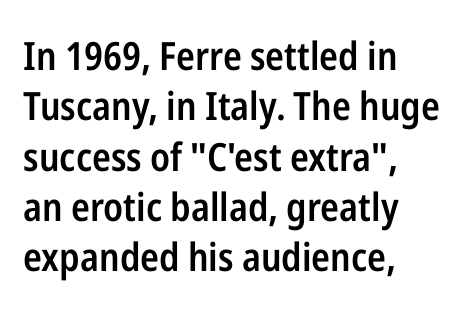
Q: Is the text bold? A: Semi-bold.
Q: Is the text italic (slanted)? A: No, it is upright.
Q: Is the typeface a serif or a sans-serif typeface? A: Sans-serif.
Q: Is the text underlined? A: No.
Q: How is the paragraph aligned? A: Left-aligned.
Q: Is the spacing between letters normal or unusually wide? A: Normal.
Q: Is the spacing between lines tight, normal or loose? A: Normal.
Q: Width (condensed, normal, or wide)? A: Condensed.
Q: Stroke contrast? A: Low.
Q: x-height? A: Medium.
Q: Monospaced? A: No.
